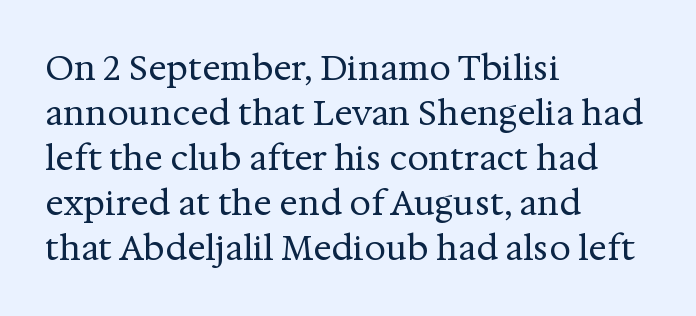
No chunkiness to these letters — they're not bold. Is there much room between lines? A standard amount, neither cramped nor airy. Any mark beneath the type? The region is blank. Each letter keeps its own natural width here, so spacing adapts to shape. Italic? Not at all — the glyphs are vertical.
